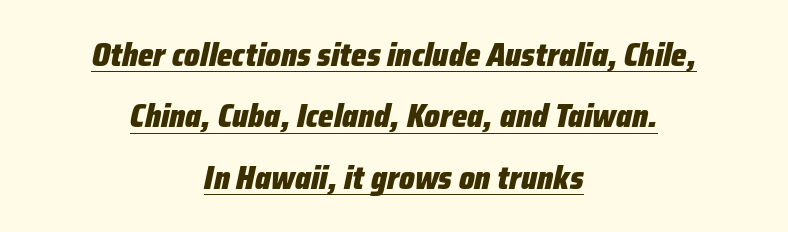
Think of a printed novel: that variable character pitch is what you see here. Designer's note — italics engaged. Nothing unusual about the tracking: characters are spaced as the font intends. Caption: bold face, heavy strokes.
